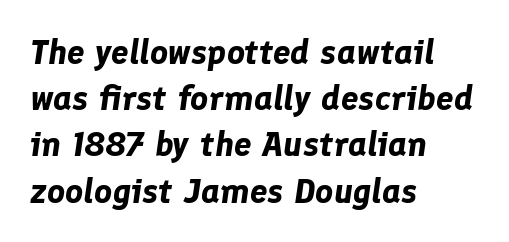
{"italic": "yes", "lean": "right", "slant_degrees": 8, "bold": "yes", "weight": "bold", "width": "normal", "stroke_contrast": "low", "x_height": "medium", "monospaced": "no", "underline": "no", "align": "left", "line_spacing": "normal", "line_spacing_ratio": 1.32, "letter_spacing": "normal", "letter_spacing_em": 0.0, "glyph_px": 35}
